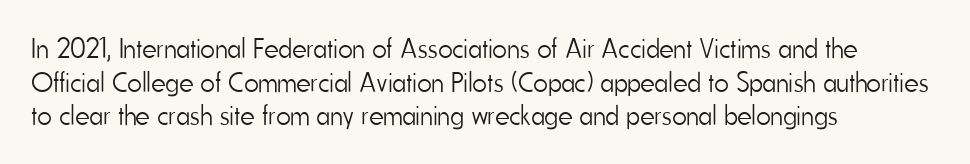
A typesetter would call this proportional, since set widths differ per character. Is this a sans? Yes — the strokes have no serifs. Teacher's note: observe the even left margin — that is flush-left alignment. Posture: upright roman.
